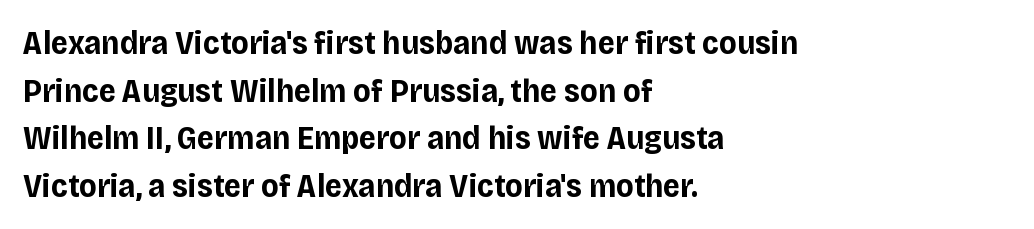
Q: Is the text bold? A: Yes.
Q: Is the text italic (slanted)? A: No, it is upright.
Q: Is the typeface a serif or a sans-serif typeface? A: Sans-serif.
Q: Is the text underlined? A: No.
Q: How is the paragraph aligned? A: Left-aligned.
Q: Is the spacing between letters normal or unusually wide? A: Normal.
Q: Is the spacing between lines tight, normal or loose? A: Normal.
Q: Width (condensed, normal, or wide)? A: Normal.
Q: Stroke contrast? A: Low.
Q: x-height? A: Large.
Q: Monospaced? A: No.
